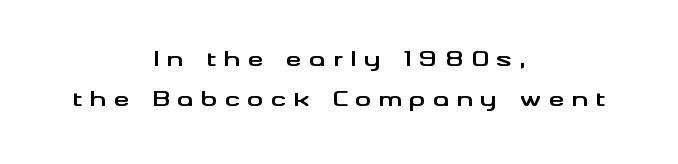
Q: Is the text bold? A: Yes.
Q: Is the text italic (slanted)? A: No, it is upright.
Q: Is the text underlined? A: No.
Q: How is the paragraph aligned? A: Centered.
Q: Is the spacing between letters normal or unusually wide? A: Unusually wide.
Q: Is the spacing between lines tight, normal or loose? A: Loose.
